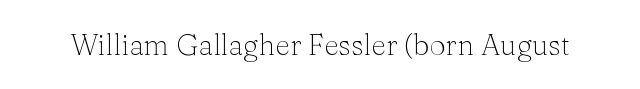
Any mark beneath the type? The region is blank. The face used here is proportionally spaced, like ordinary book or web type. Heft: none added — not bold. Quick note: not italic, upright.
